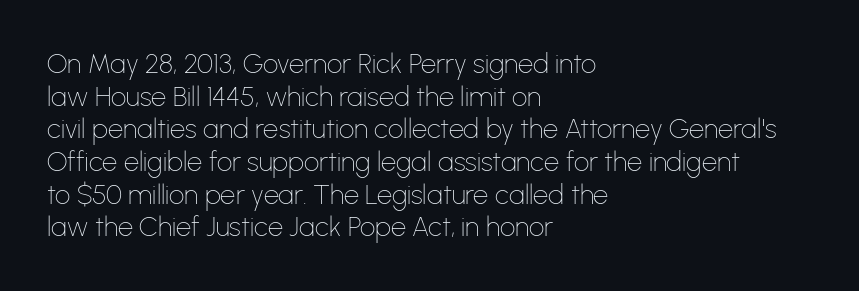
What stands out about the letter spacing? Nothing — it is the standard amount. This is not heavy type; no bold has been used. Just letters on the line, the space beneath them empty. Notice how the stems are strictly vertical — no italics here. This rendering uses left alignment, leaving the right contour irregular.
